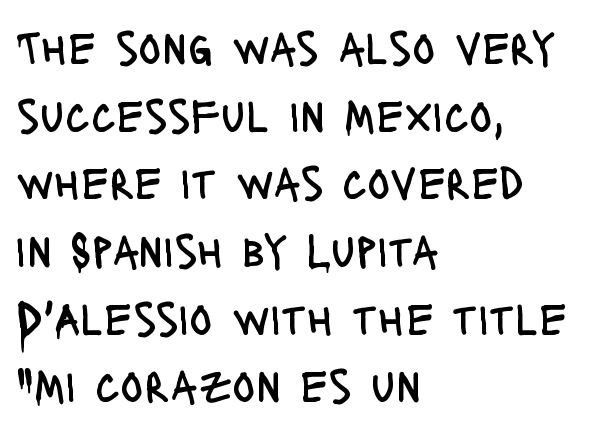
Honestly, the letter spacing is just normal — you wouldn't notice it. Notice how the passage keeps a crisp vertical edge on the left only. The passage shown is typed in a proportional face where columns would drift. The words here are not underlined.
